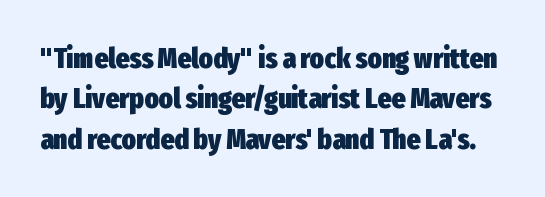
Q: Is the text bold? A: Yes.
Q: Is the text italic (slanted)? A: No, it is upright.
Q: Is the typeface a serif or a sans-serif typeface? A: Sans-serif.
Q: Is the text underlined? A: No.
Q: Is the spacing between letters normal or unusually wide? A: Normal.
Q: Is the spacing between lines tight, normal or loose? A: Normal.
Q: Width (condensed, normal, or wide)? A: Condensed.
Q: Stroke contrast? A: Low.
Q: x-height? A: Medium.
Q: Monospaced? A: No.
